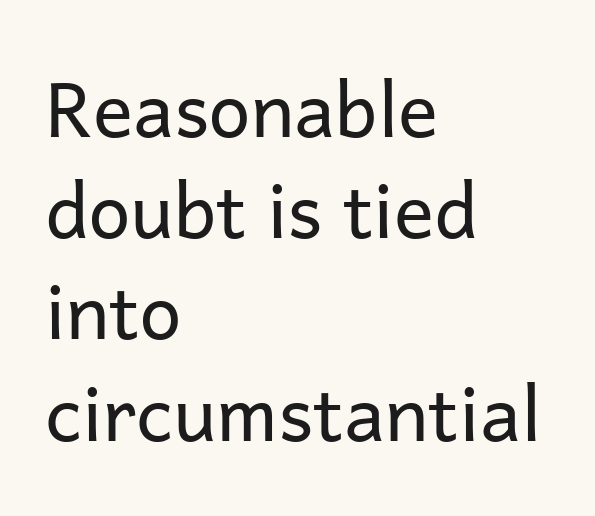
{"serif": "no", "italic": "no", "bold": "no", "weight": "regular", "width": "normal", "stroke_contrast": "low", "x_height": "medium", "monospaced": "no", "underline": "no", "align": "left", "line_spacing": "normal", "line_spacing_ratio": 1.35, "letter_spacing": "normal", "letter_spacing_em": 0.0, "glyph_px": 75}
